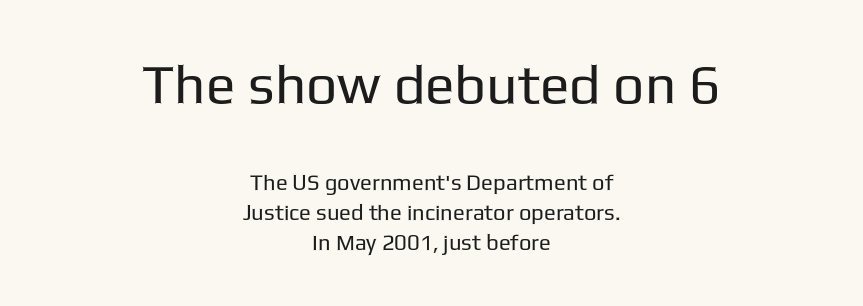
The image shows 55 px regular-weight sans-serif type, upright; set centered, normal line spacing (1.35x), normal letter spacing, not underlined; the first (top) block is 2.5x larger; low stroke contrast and a medium x-height.
